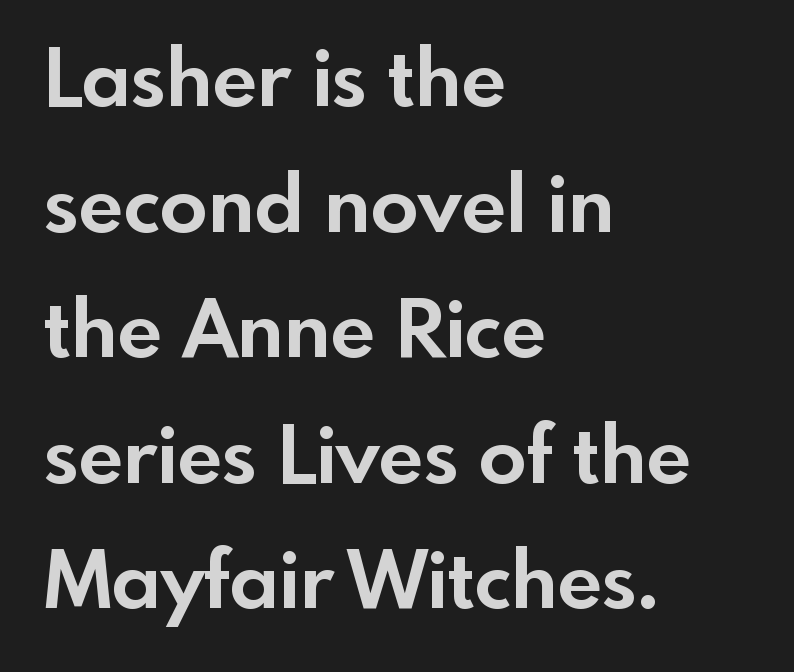
These lines are rendered in a variable-pitch font. Leading matches the norm, producing a regular column. In CSS terms this would be text-align: left. Underlining? Definitely not there. Tracking value appears to be zero — textbook default spacing. Every letter is thick-stroked: bold, no question.
